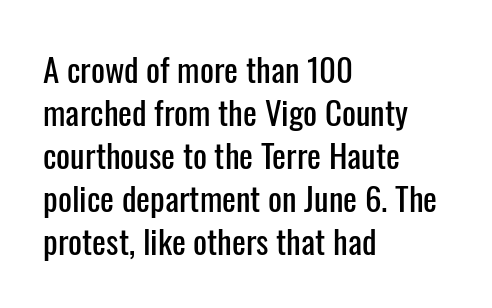
Posture: upright roman. Compared with a centered layout, this one pins lines to the left instead. Summary of vertical rhythm: regular, with standard interline spacing. Classification — sans serif.
